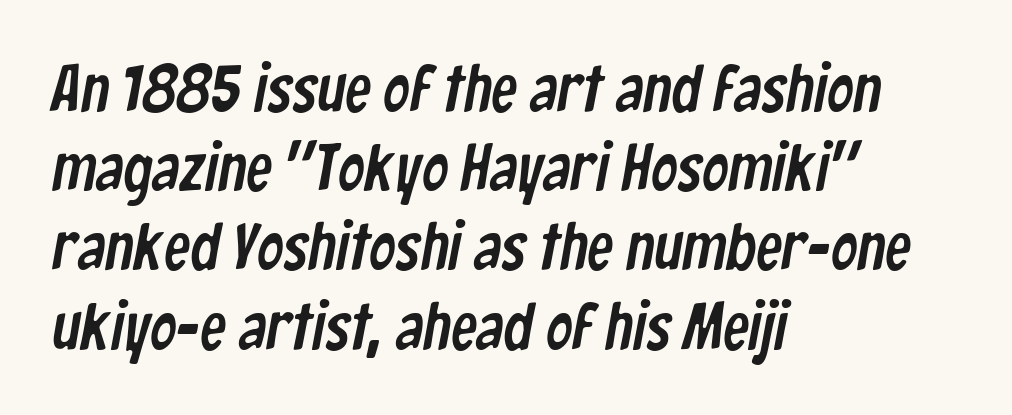
No feet cap the strokes, marking this as sans-serif type. Each letter keeps its own natural width here, so spacing adapts to shape. The paragraph shown leans on its left margin. Honestly, the letter spacing is just normal — you wouldn't notice it.
